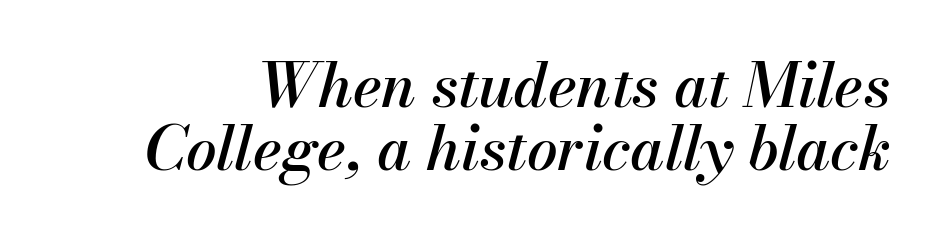
The image shows 61 px text type, italic (leaning right); set tight line spacing (1.03x), normal letter spacing, not underlined; medium stroke contrast and a small x-height.
